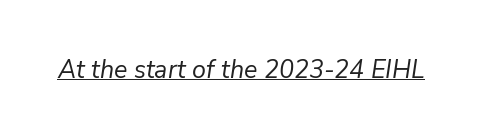
The image shows 25 px text type, italic (leaning right); set normal letter spacing, underlined.
